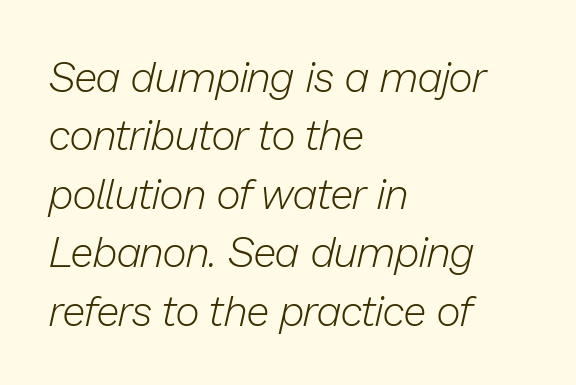
The rendering uses a moderate line-height, typical for paragraphs. The passage shown is not bold in any degree. Line starts are locked; line ends wander. Type without underlining. Nothing unusual about the tracking: characters are spaced as the font intends. Is this a fixed-width face? No — the glyphs have proportional, varying widths.
